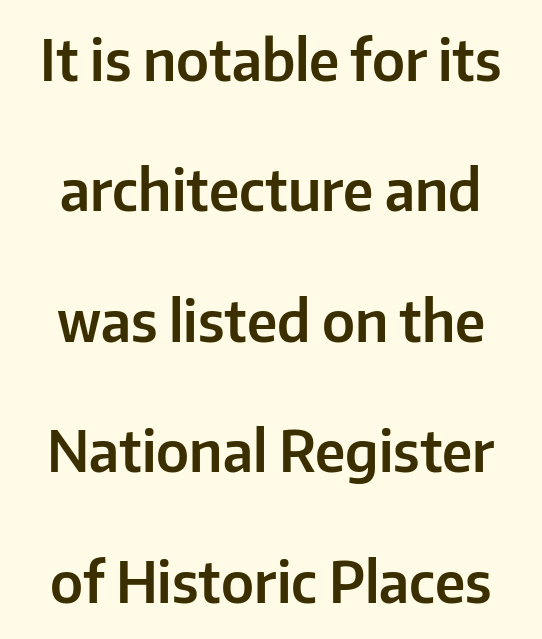
The image shows 56 px sans-serif type, upright; set loose line spacing (2.33x), normal letter spacing, not underlined; low stroke contrast and a medium x-height.
